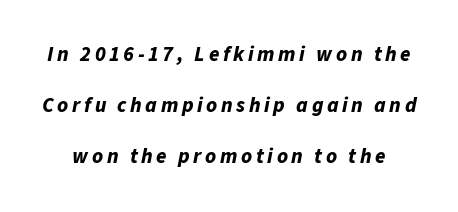
{"italic": "yes", "lean": "right", "slant_degrees": 11, "bold": "yes", "underline": "no", "line_spacing": "loose", "line_spacing_ratio": 2.44, "glyph_px": 21}
